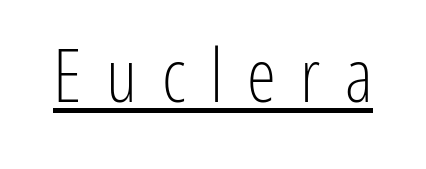
In designer terms, the underline attribute is active on this setting. These lines were composed using upright roman letters. Caption: expanded tracking, letters set apart. Stroke terminals: plain, sans-serif.
